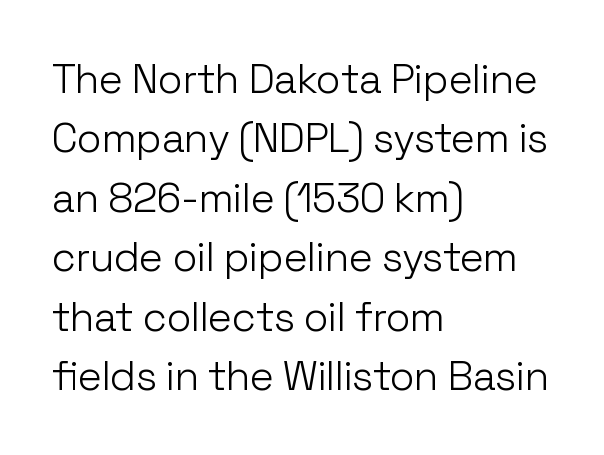
The foot of each line stays bare and open. Notice how the passage keeps a crisp vertical edge on the left only. The strokes are not fattened; the text isn't bold. This is sans-serif lettering, the kind often seen on screens and signage. The rendering uses natural spacing where letterforms have individual widths. The passage shown stacks its lines at a standard gap.
